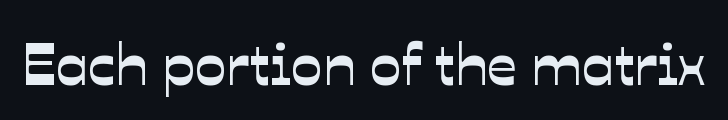
The image shows 59 px sans-serif type; set normal letter spacing, not underlined; low stroke contrast and a medium x-height.
